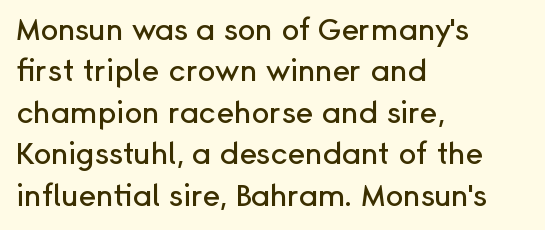
Posture: upright roman. The passage shown is typed in a proportional face where columns would drift. Standard letterfit; no display-style spreading of the glyphs. Glance below the letters and you will spot only blank space.
